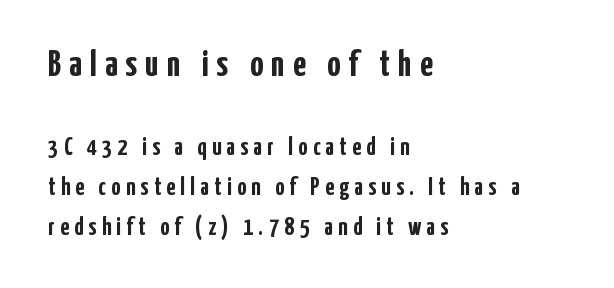
These lines were composed using upright roman letters. Leading: standard. The string is rendered with underlining switched off. A sans-serif font was chosen for this passage. Pretty heavy lettering here — definitely bold. Visually the block forms a straight wall on the left and a jagged coastline on the right.
